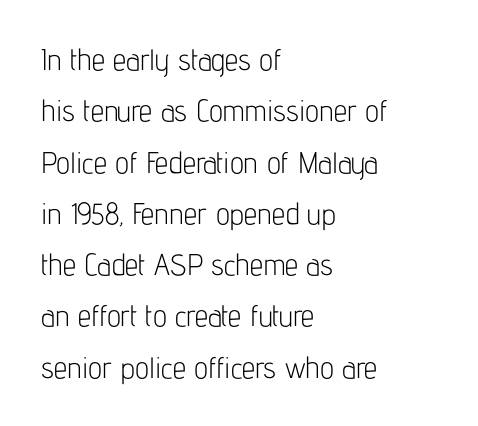
Q: Is the text bold? A: No.
Q: Is the text italic (slanted)? A: No, it is upright.
Q: Is the typeface a serif or a sans-serif typeface? A: Sans-serif.
Q: Is the text underlined? A: No.
Q: How is the paragraph aligned? A: Left-aligned.
Q: Is the spacing between letters normal or unusually wide? A: Normal.
Q: Width (condensed, normal, or wide)? A: Condensed.
Q: Stroke contrast? A: Low.
Q: x-height? A: Medium.
Q: Monospaced? A: No.
